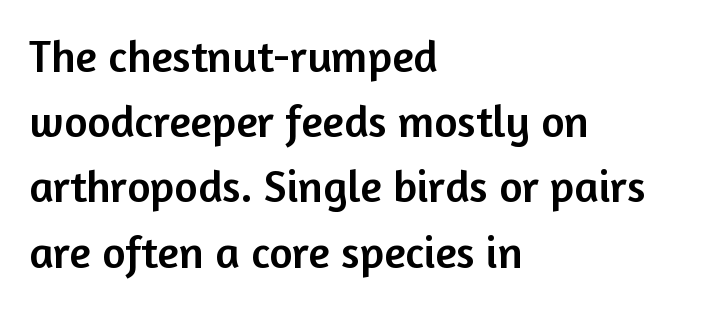
Only glyphs here, with clear space below each row. Tall strokes in this sample are plumb rather than angled. Line spacing here is normal. Is this a fixed-width face? No — the glyphs have proportional, varying widths. No feet cap the strokes, marking this as sans-serif type.
